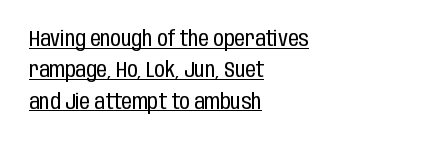
These lines were composed using upright roman letters. The paragraph shown leans on its left margin. The rendered words wear a rule along their underside. The letters look calm and open, with moderate or lighter stems.
